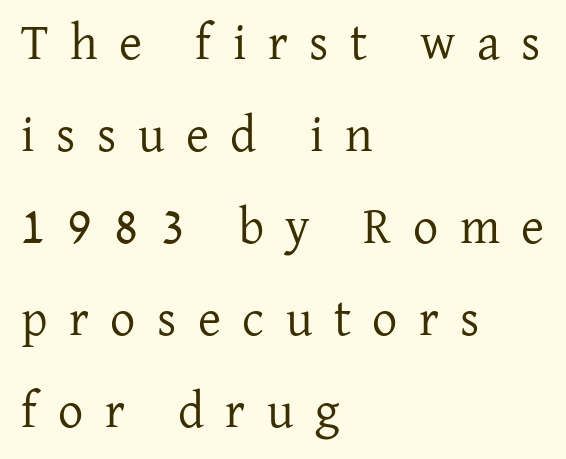
The image shows 50 px regular-weight serif type, upright; set left-aligned, line spacing 1.84x, unusually wide letter spacing (+0.43 em), not underlined; low stroke contrast and a medium x-height.
